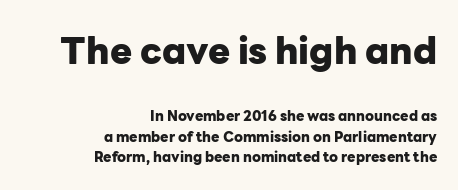
The setting favours the right margin, as signatures and pull-quotes sometimes do. Honestly, there is no underline to notice here at all. Looks like regular typesetting: each glyph gets only the width it needs. Whoever set this made the first block the dominant, larger element. Spacing between characters is what you'd get straight out of the box.
